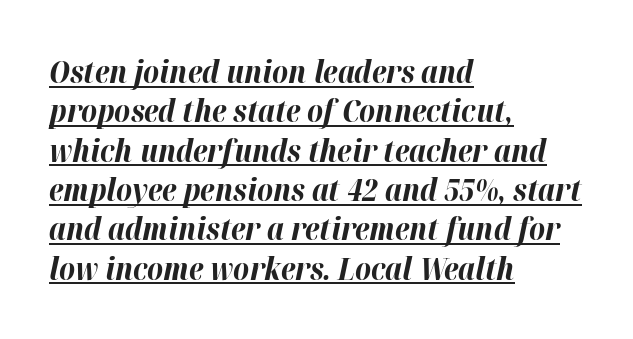
The specimen includes a rule beneath the text block's lines. These lines were composed using italics. This sample is left-justified, so line endings fall wherever the words run out. Chunky letters — that's bold for sure.
